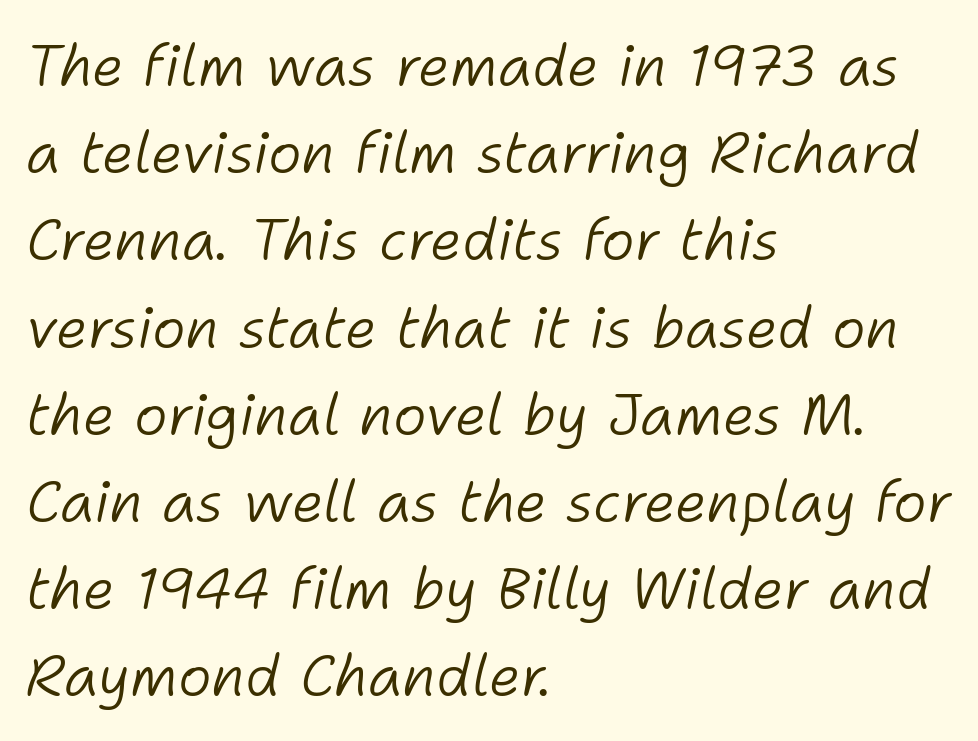
Q: Is the text bold? A: No.
Q: Is the text italic (slanted)? A: Yes, it leans right by about 11 degrees.
Q: Is the text underlined? A: No.
Q: How is the paragraph aligned? A: Left-aligned.
Q: Is the spacing between letters normal or unusually wide? A: Normal.
Q: Is the spacing between lines tight, normal or loose? A: Normal.
Q: Width (condensed, normal, or wide)? A: Normal.
Q: Stroke contrast? A: Low.
Q: x-height? A: Medium.
Q: Monospaced? A: No.
